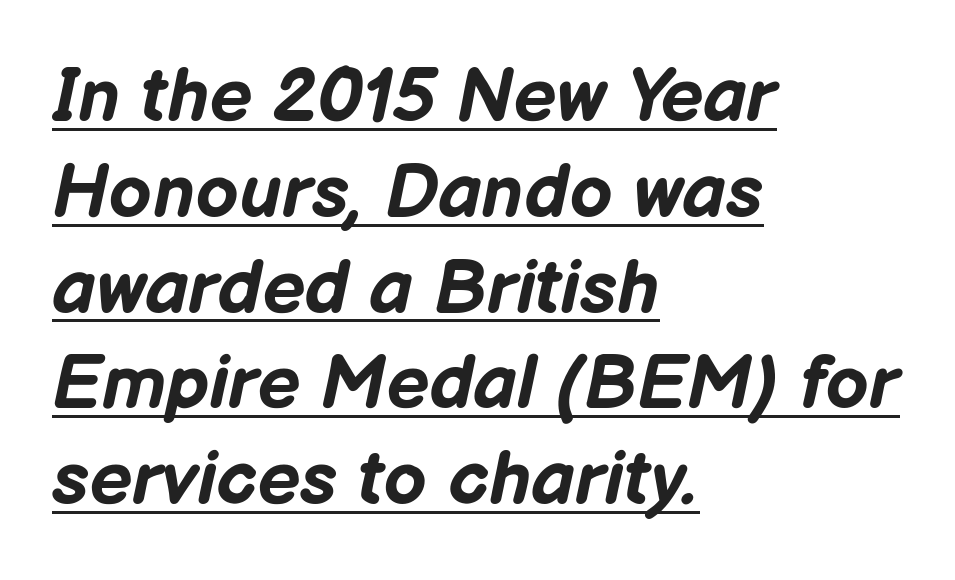
{"italic": "yes", "lean": "right", "slant_degrees": 12, "bold": "yes", "weight": "bold", "width": "normal", "stroke_contrast": "low", "x_height": "medium", "monospaced": "no", "underline": "yes", "align": "left", "line_spacing": "normal", "line_spacing_ratio": 1.26, "letter_spacing": "normal", "letter_spacing_em": 0.0, "glyph_px": 76}
